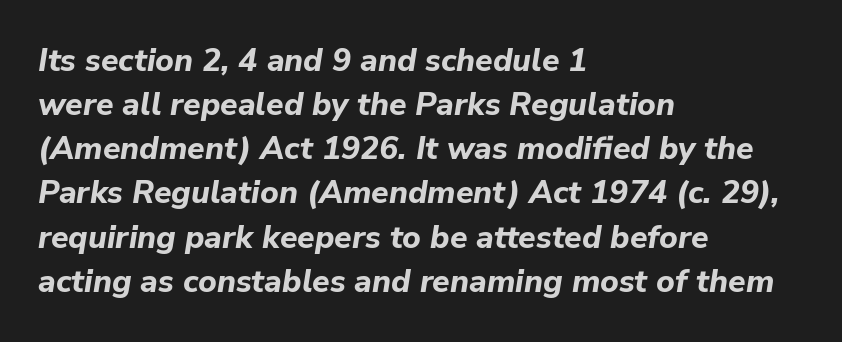
Just letters on the line, the space beneath them empty. Look at the stroke-to-counter ratio: heavy, a bold. A typesetter would call this leading conventional body-copy spacing. If you drew a line through each stem, it would be angled.
